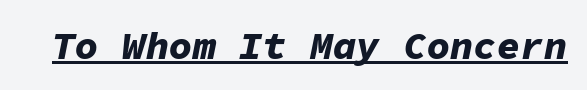
The image shows 39 px bold type, italic (leaning right), monospaced; set normal letter spacing, underlined; low stroke contrast and a medium x-height.
